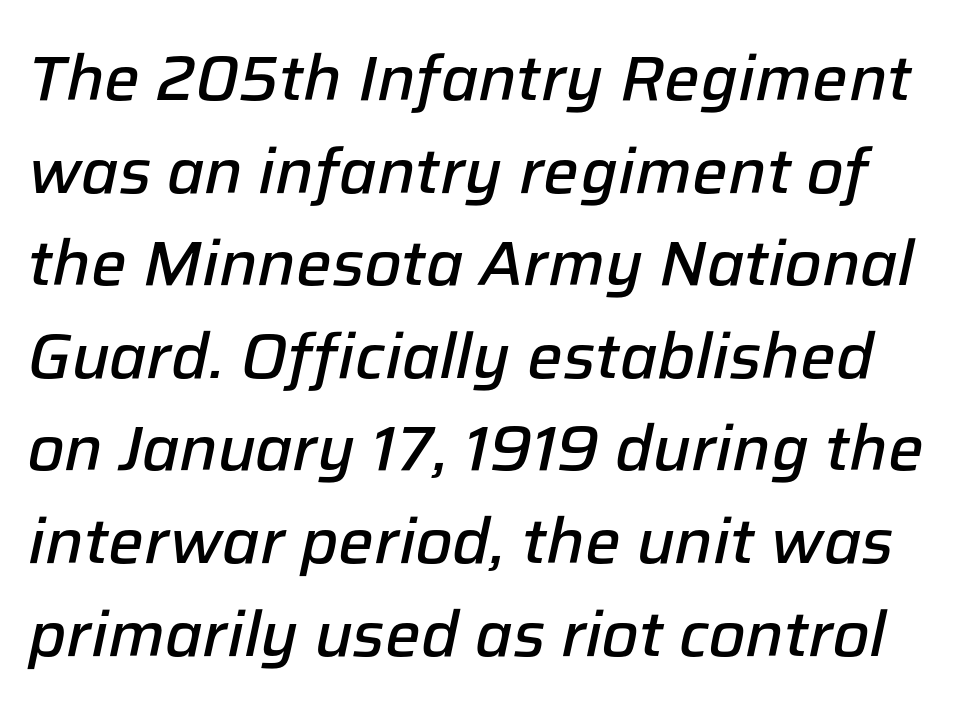
Q: Is the text bold? A: Semi-bold.
Q: Is the text italic (slanted)? A: Yes, it leans right by about 12 degrees.
Q: Is the text underlined? A: No.
Q: Is the spacing between letters normal or unusually wide? A: Normal.
Q: Is the spacing between lines tight, normal or loose? A: Normal.
Q: Width (condensed, normal, or wide)? A: Normal.
Q: Stroke contrast? A: Low.
Q: x-height? A: Medium.
Q: Monospaced? A: No.
